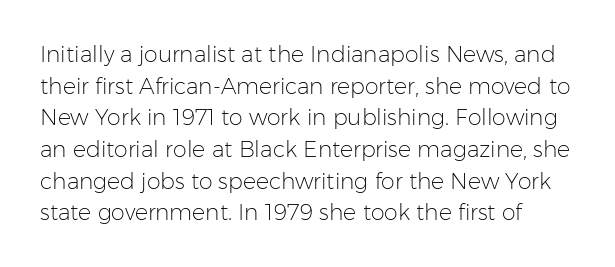
Baseline-to-baseline distance is the conventional proportion of letter height. When letters stand straight like this, we call the style roman or upright. The foot of each line stays bare and open. Is the letter spacing exaggerated? No — it looks like the ordinary default. The strokes carry an ordinary text weight at most.
